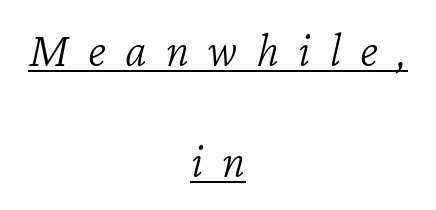
The image shows 49 px light type, italic (leaning right); set centered, loose line spacing (2.26x), unusually wide letter spacing (+0.39 em), underlined; low stroke contrast and a medium x-height.
